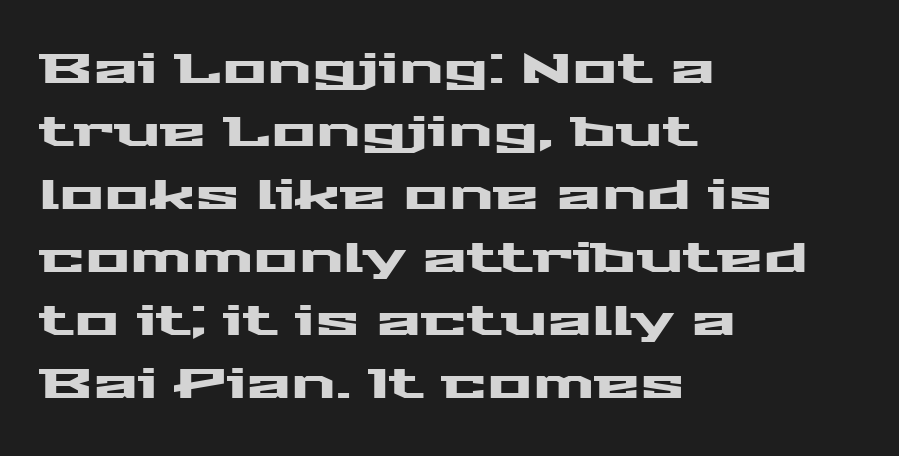
{"serif": "no", "italic": "no", "width": "wide", "stroke_contrast": "medium", "x_height": "medium", "monospaced": "no", "underline": "no", "align": "left", "line_spacing": "normal", "line_spacing_ratio": 1.5, "letter_spacing": "normal", "letter_spacing_em": 0.0, "glyph_px": 42}
